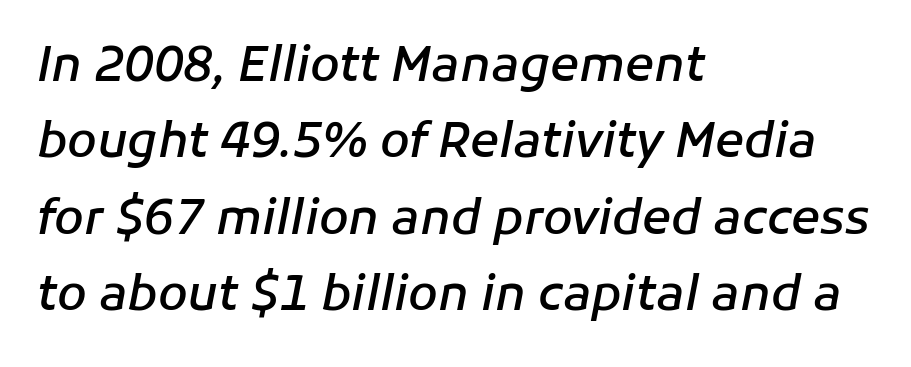
Does the lettering tilt? It does — this is italic. Do the characters align in a grid? No, the font is proportional. The leading is moderate, giving the passage an even texture. Students, note that the glyphs here touch the page at normal intervals.
